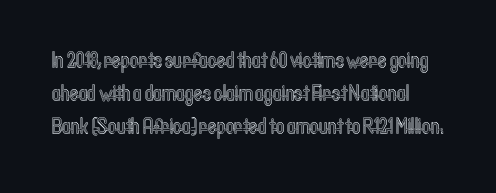
The tracking reads as untouched default to a designer's eye. Each new line begins a customary step beneath the previous one. Unmarked baselines from the first word to the last. The font's upright variant was chosen for this text.
